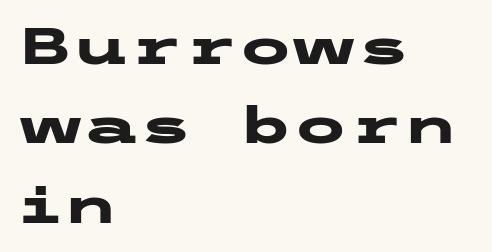
Q: Is the text bold? A: Yes.
Q: Is the text italic (slanted)? A: No, it is upright.
Q: Is the typeface a serif or a sans-serif typeface? A: Sans-serif.
Q: Is the text underlined? A: No.
Q: How is the paragraph aligned? A: Left-aligned.
Q: Is the spacing between letters normal or unusually wide? A: Normal.
Q: Is the spacing between lines tight, normal or loose? A: Normal.
Q: Width (condensed, normal, or wide)? A: Wide.
Q: Stroke contrast? A: Low.
Q: x-height? A: Medium.
